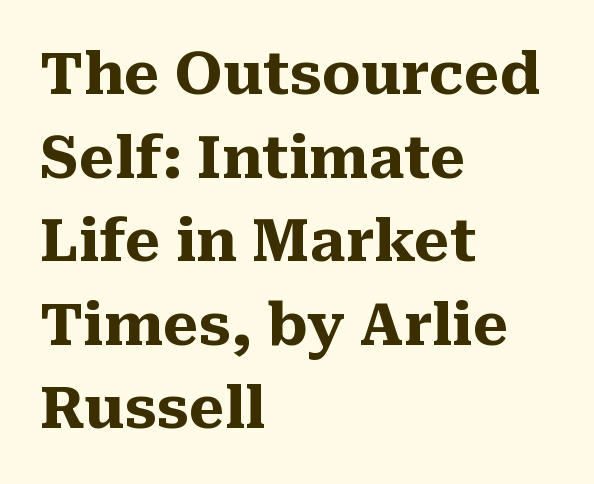
The image shows 58 px heavy serif type, upright; set left-aligned, normal line spacing (1.44x), normal letter spacing, not underlined; medium stroke contrast and a medium x-height.
